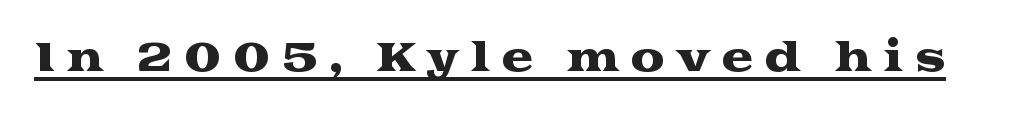
{"serif": "yes", "italic": "no", "width": "wide", "stroke_contrast": "medium", "x_height": "medium", "monospaced": "no", "underline": "yes", "letter_spacing": "wide", "letter_spacing_em": 0.27, "glyph_px": 39}
